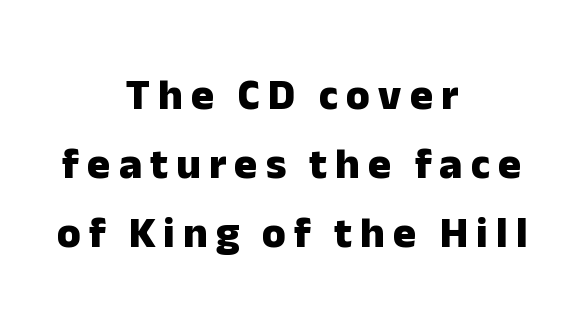
The image shows 43 px heavy sans-serif type, upright; set centered, normal line spacing (1.6x), not underlined; low stroke contrast and a medium x-height.
